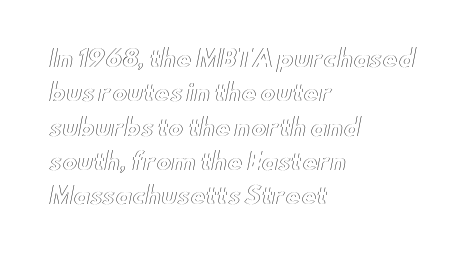
Q: Is the text italic (slanted)? A: Yes.
Q: Is the text underlined? A: No.
Q: How is the paragraph aligned? A: Left-aligned.
Q: Is the spacing between letters normal or unusually wide? A: Normal.
Q: Is the spacing between lines tight, normal or loose? A: Normal.
